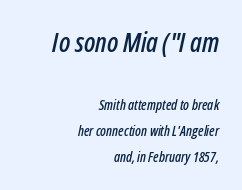
Q: Is the text italic (slanted)? A: Yes, it leans right by about 12 degrees.
Q: Is the text underlined? A: No.
Q: How is the paragraph aligned? A: Right-aligned.
Q: Is the spacing between letters normal or unusually wide? A: Normal.
Q: Which block of text is set in a larger size, the first (top) or the second (bottom)? A: The first (top) one.
